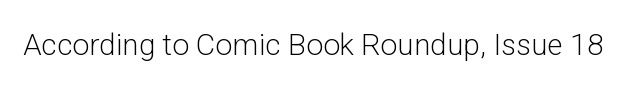
You can tell it's not italic because the verticals are truly vertical. Descender tails drop into unmarked territory. This is sans-serif lettering, the kind often seen on screens and signage. The passage shown is typed in a proportional face where columns would drift. Bold? No — there's no thickening of the strokes.
